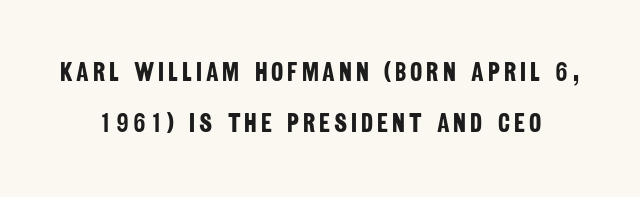
Widely set lines give the paragraph a tall, airy silhouette. The words here are not underlined. Look at the stroke-to-counter ratio: heavy, a bold.
